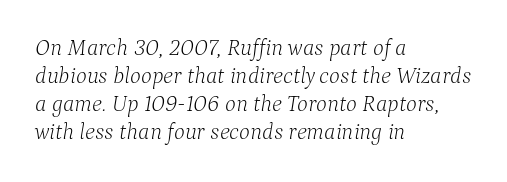
{"italic": "yes", "lean": "right", "slant_degrees": 9, "bold": "no", "underline": "no", "align": "left", "line_spacing_ratio": 1.22, "letter_spacing": "normal", "letter_spacing_em": 0.0, "glyph_px": 23}
